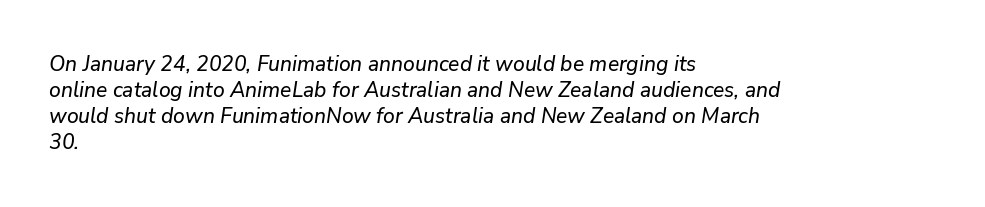
The image shows 21 px text type, italic (leaning right); set left-aligned, line spacing 1.24x, normal letter spacing, not underlined.
